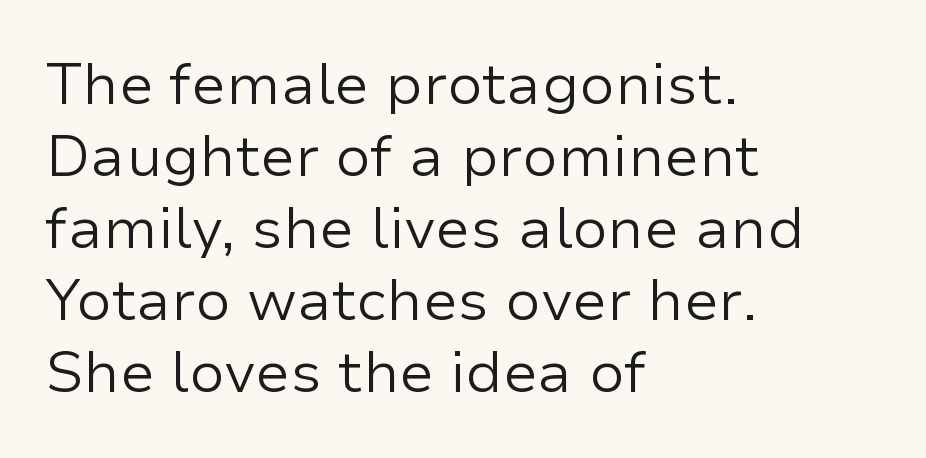
Q: Is the text bold? A: No.
Q: Is the text italic (slanted)? A: No, it is upright.
Q: Is the typeface a serif or a sans-serif typeface? A: Sans-serif.
Q: Is the text underlined? A: No.
Q: How is the paragraph aligned? A: Left-aligned.
Q: Is the spacing between letters normal or unusually wide? A: Normal.
Q: Width (condensed, normal, or wide)? A: Normal.
Q: Stroke contrast? A: Low.
Q: x-height? A: Medium.
Q: Monospaced? A: No.
